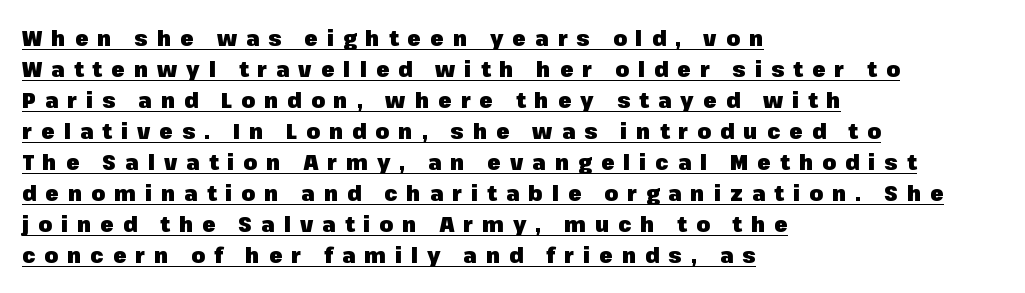
Here the glyphs are tracked loosely, breaking word shapes into spaced letters. A roman cut, with each character standing at attention. Baseline-to-baseline distance is the conventional proportion of letter height. Does a line run under the words? Yes, clearly. Typesetter's note: full bold, strokes at maximum text heaviness.
